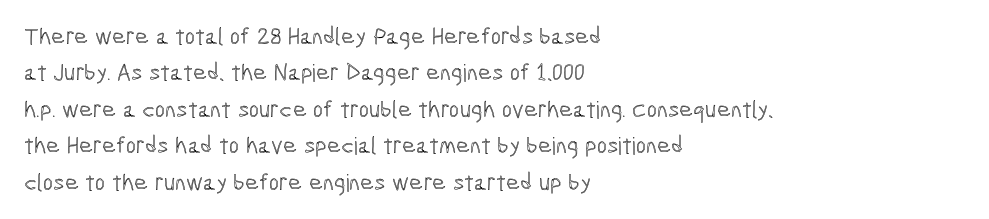
The image shows 24 px text type, upright; set left-aligned, normal line spacing (1.52x), normal letter spacing, not underlined.
